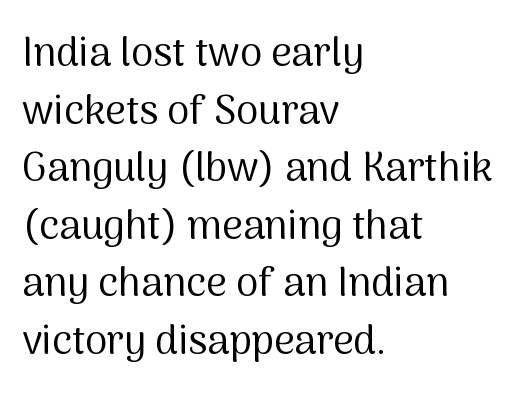
Q: Is the text bold? A: No.
Q: Is the text italic (slanted)? A: No, it is upright.
Q: Is the typeface a serif or a sans-serif typeface? A: Sans-serif.
Q: Is the text underlined? A: No.
Q: How is the paragraph aligned? A: Left-aligned.
Q: Is the spacing between letters normal or unusually wide? A: Normal.
Q: Is the spacing between lines tight, normal or loose? A: Normal.
Q: Width (condensed, normal, or wide)? A: Normal.
Q: Stroke contrast? A: Medium.
Q: x-height? A: Medium.
Q: Monospaced? A: No.
